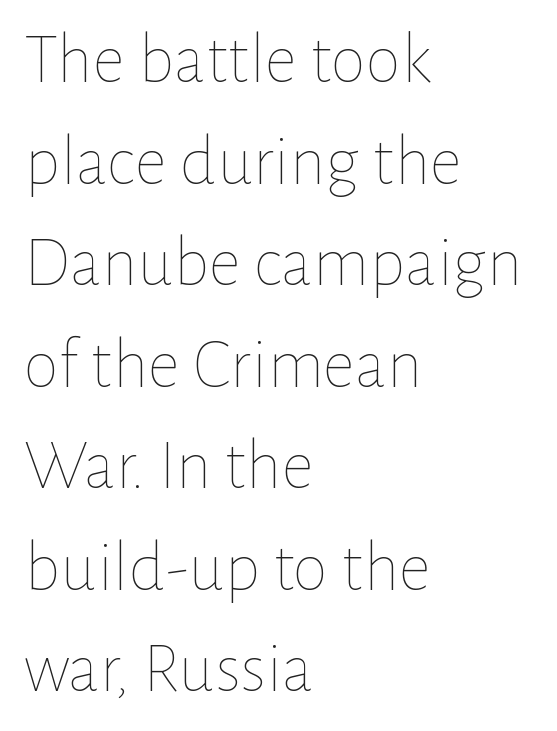
Does extra space separate the letters? No, they use regular spacing. In CSS terms this would be text-align: left. Descenders are the only things crossing below the line. Is this a fixed-width face? No — the glyphs have proportional, varying widths. Each new line begins a customary step beneath the previous one. The typography opts for an upright posture over an oblique one.
